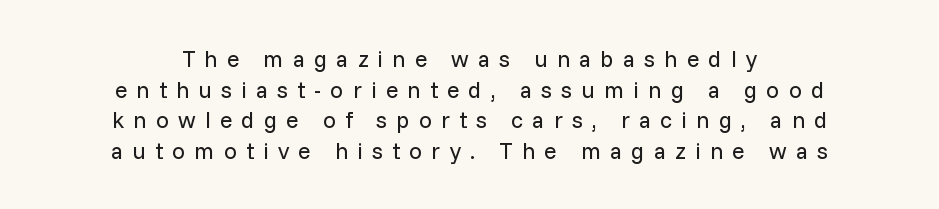
If you drew a line through each stem, it would be perfectly vertical. Counters stay open thanks to moderate or lighter strokes. Vertically, the passage feels balanced, rows spaced as you'd expect. The rendering positions every line midway between the sides. How are the letters spaced? Widely, with obvious added tracking. The words here are not underlined.
